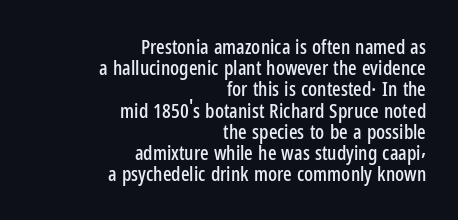
Q: Is the text italic (slanted)? A: No, it is upright.
Q: Is the text underlined? A: No.
Q: How is the paragraph aligned? A: Right-aligned.
Q: Is the spacing between letters normal or unusually wide? A: Normal.
Q: Is the spacing between lines tight, normal or loose? A: Tight.
